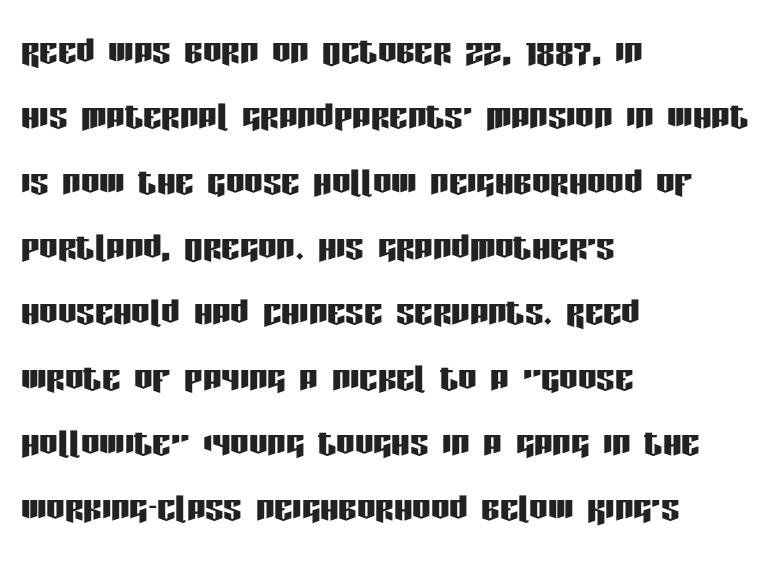
One glance says typical: line gaps are just what's usual. Vertical strokes here are truly vertical. Note the varied advance widths — an 'i' is clearly narrower than an 'm'. Descenders are the only things crossing below the line. A classic flush-left, rag-right setting is used for this passage. You can tell from the bare stems that sans-serif type was used.
